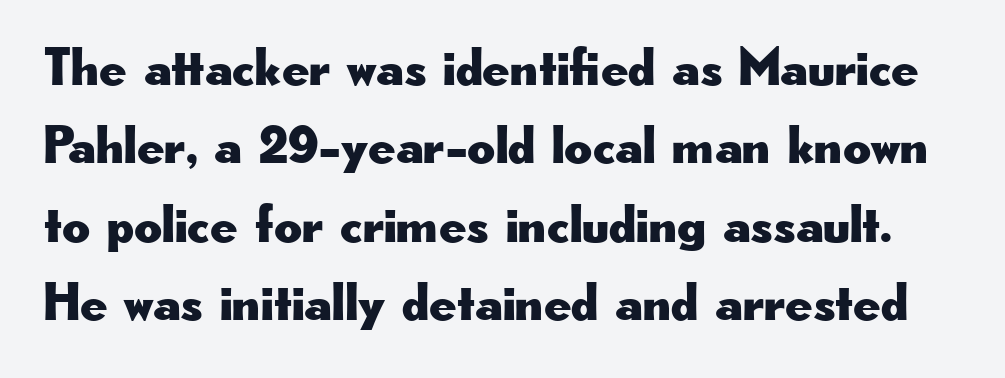
{"serif": "no", "italic": "no", "width": "wide", "stroke_contrast": "low", "x_height": "small", "monospaced": "no", "underline": "no", "line_spacing": "normal", "line_spacing_ratio": 1.45, "letter_spacing": "normal", "letter_spacing_em": 0.0, "glyph_px": 54}
